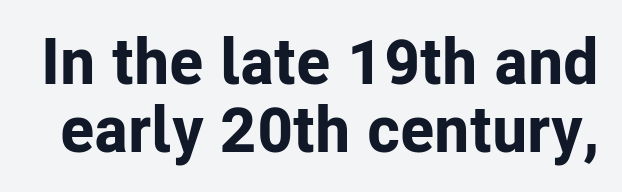
The font family rendered here belongs to the sans-serif group. In terms of weight, the rendering is a true, heavy bold. The space between consecutive lines is stingy. Italic: no, the glyphs are upright roman. This rendering leaves character spacing at its baseline value. Proportional: the letters do not fall into vertical columns.
